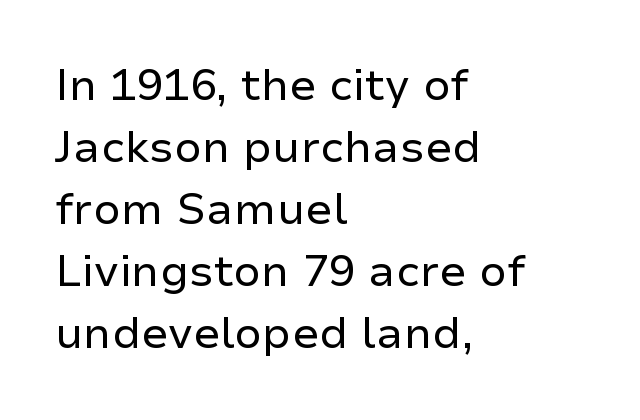
Q: Is the text bold? A: No.
Q: Is the text italic (slanted)? A: No, it is upright.
Q: Is the typeface a serif or a sans-serif typeface? A: Sans-serif.
Q: Is the text underlined? A: No.
Q: How is the paragraph aligned? A: Left-aligned.
Q: Is the spacing between letters normal or unusually wide? A: Normal.
Q: Is the spacing between lines tight, normal or loose? A: Normal.
Q: Width (condensed, normal, or wide)? A: Normal.
Q: Stroke contrast? A: Low.
Q: x-height? A: Medium.
Q: Monospaced? A: No.
